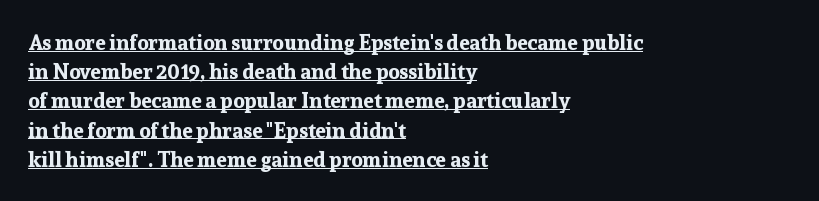
Q: Is the text bold? A: Yes.
Q: Is the text italic (slanted)? A: No, it is upright.
Q: Is the text underlined? A: Yes.
Q: How is the paragraph aligned? A: Left-aligned.
Q: Is the spacing between letters normal or unusually wide? A: Normal.
Q: Is the spacing between lines tight, normal or loose? A: Normal.
